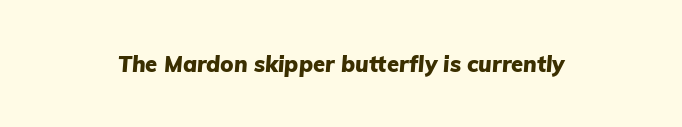
The passage shown has conventional tracking throughout. Rendered with sloped, italic letterforms. A full-strength bold gives these letters their thick strokes. The glyphs are unaccompanied by any horizontal stroke below them.
